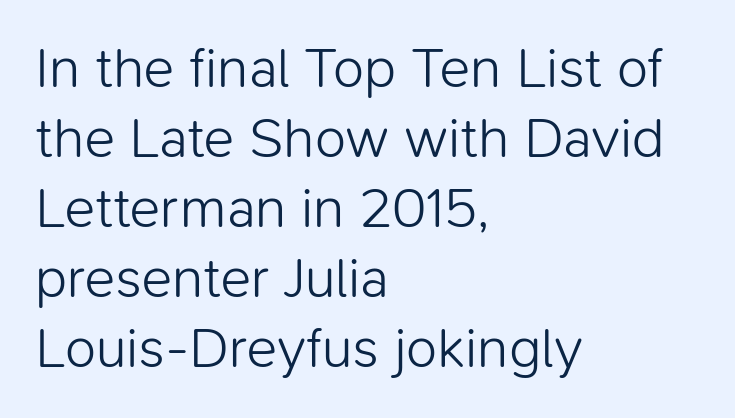
The image shows 57 px light sans-serif type, upright; set left-aligned, line spacing 1.23x, normal letter spacing, not underlined; low stroke contrast and a medium x-height.
